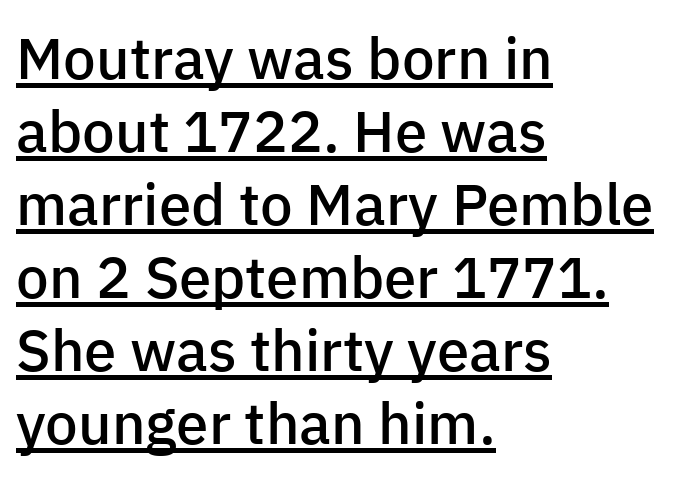
This sample keeps an unexceptional amount of space between lines. Its strokes are somewhat broadened, the hallmark of semibold type. This rendering features underlined lettering. Do the characters align in a grid? No, the font is proportional.
